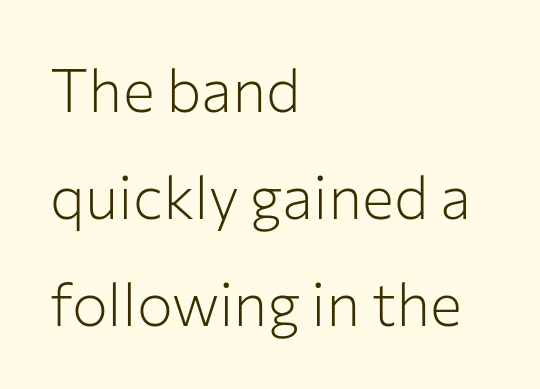
{"serif": "no", "italic": "no", "bold": "no", "weight": "light", "width": "normal", "stroke_contrast": "low", "x_height": "medium", "monospaced": "no", "underline": "no", "align": "left", "line_spacing_ratio": 1.78, "letter_spacing": "normal", "letter_spacing_em": 0.0, "glyph_px": 60}
